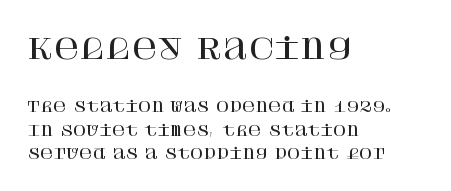
Evenly set lines give the paragraph a standard silhouette. The space beneath each line is pristine and unruled. Every character sits straight up, as roman type does. Between these two stacked blocks, the higher one wins on size. The ragged edge is on the right, which tells us the setting is flush left. In terms of letterform style, serifs are clearly present.
